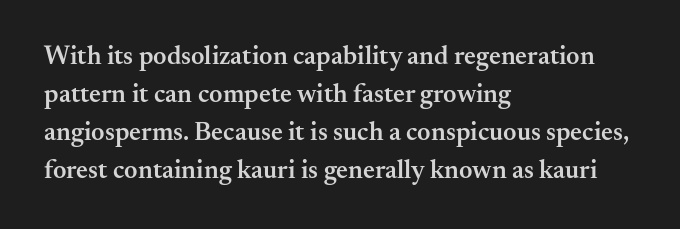
Q: Is the text bold? A: Semi-bold.
Q: Is the text italic (slanted)? A: No, it is upright.
Q: Is the text underlined? A: No.
Q: How is the paragraph aligned? A: Left-aligned.
Q: Is the spacing between letters normal or unusually wide? A: Normal.
Q: Is the spacing between lines tight, normal or loose? A: Normal.
